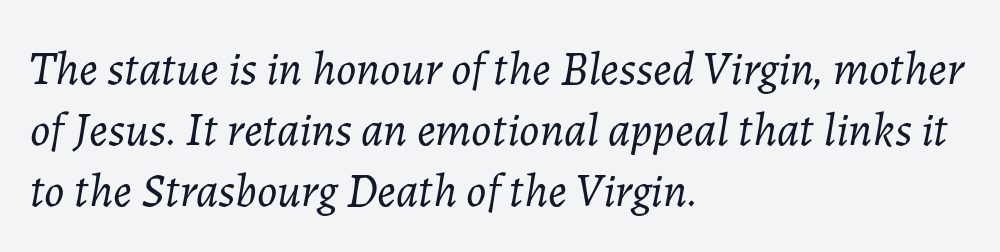
{"italic": "yes", "lean": "right", "slant_degrees": 7, "bold": "no", "weight": "light", "width": "normal", "stroke_contrast": "low", "x_height": "medium", "monospaced": "no", "underline": "no", "align": "left", "line_spacing": "normal", "line_spacing_ratio": 1.3, "letter_spacing": "normal", "letter_spacing_em": 0.0, "glyph_px": 47}
